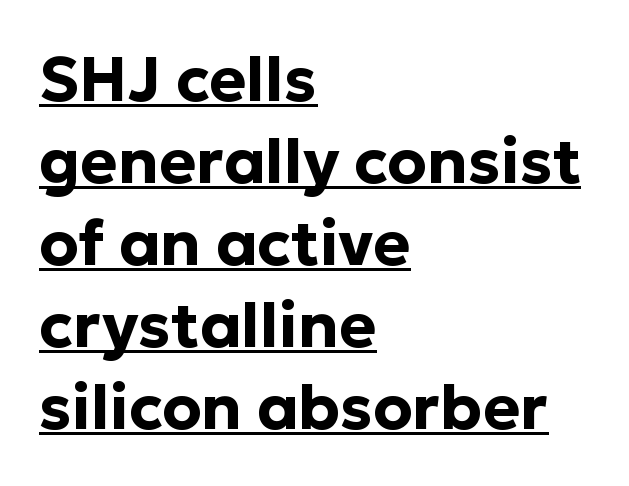
Q: Is the text bold? A: Yes.
Q: Is the text italic (slanted)? A: No, it is upright.
Q: Is the typeface a serif or a sans-serif typeface? A: Sans-serif.
Q: Is the text underlined? A: Yes.
Q: How is the paragraph aligned? A: Left-aligned.
Q: Is the spacing between letters normal or unusually wide? A: Normal.
Q: Is the spacing between lines tight, normal or loose? A: Normal.
Q: Width (condensed, normal, or wide)? A: Normal.
Q: Stroke contrast? A: Low.
Q: x-height? A: Medium.
Q: Monospaced? A: No.
